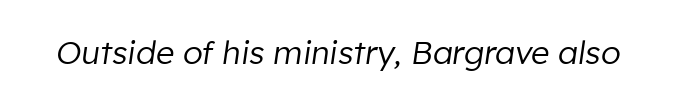
The letterforms sit shoulder to shoulder at normal distance. Looks like regular typesetting: each glyph gets only the width it needs. Rule under the text: the space is simply empty. The specimen reads as italic at a glance. On a weight scale, this lands at 450 or below.
